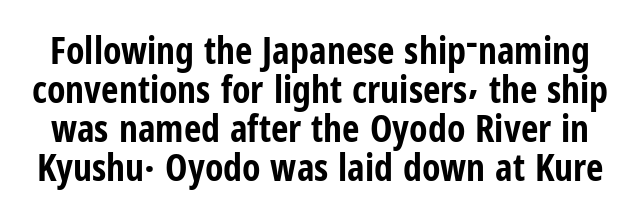
The image shows 38 px bold, condensed sans-serif type, upright; set tight line spacing (1.03x), normal letter spacing, not underlined; low stroke contrast and a medium x-height.
